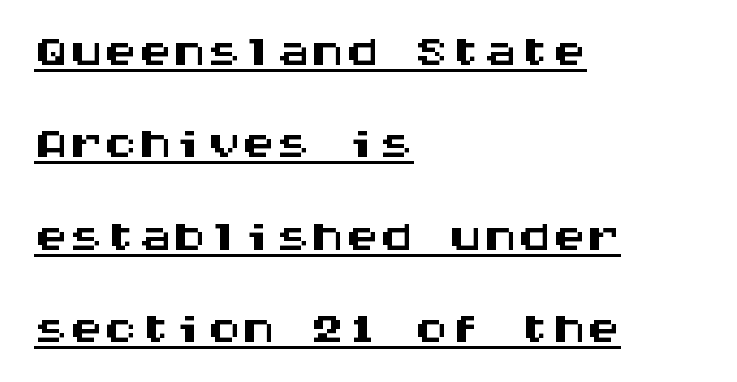
The image shows 69 px wide sans-serif type, upright, monospaced; set left-aligned, normal line spacing (1.34x), normal letter spacing, underlined; medium stroke contrast and a large x-height.
